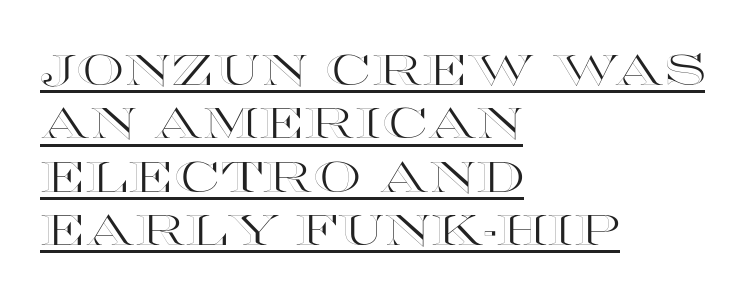
Q: Is the text italic (slanted)? A: No, it is upright.
Q: Is the text underlined? A: Yes.
Q: How is the paragraph aligned? A: Left-aligned.
Q: Is the spacing between letters normal or unusually wide? A: Normal.
Q: Width (condensed, normal, or wide)? A: Wide.
Q: x-height? A: Large.
Q: Monospaced? A: No.
